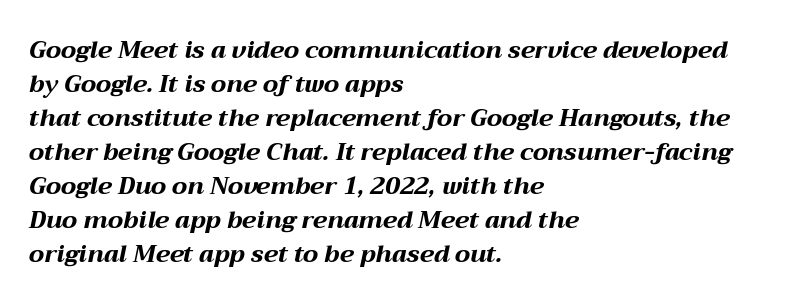
Q: Is the text bold? A: Yes.
Q: Is the text italic (slanted)? A: Yes, it leans right by about 12 degrees.
Q: Is the text underlined? A: No.
Q: How is the paragraph aligned? A: Left-aligned.
Q: Is the spacing between letters normal or unusually wide? A: Normal.
Q: Is the spacing between lines tight, normal or loose? A: Normal.
